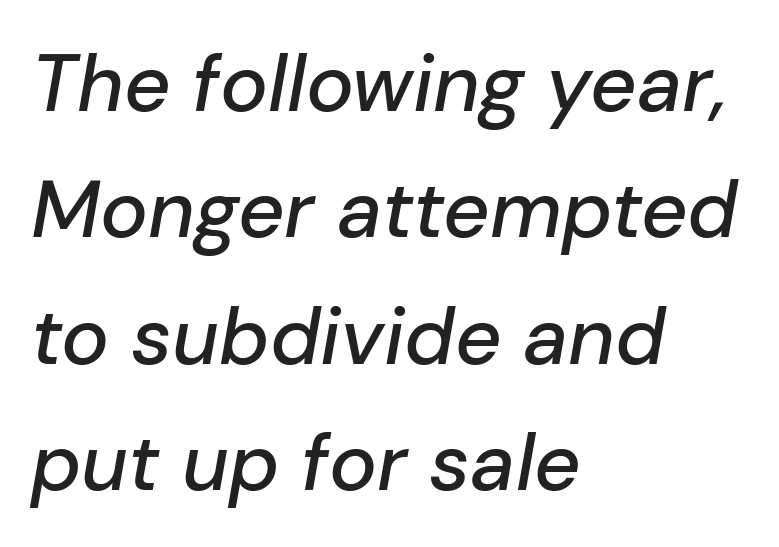
The image shows 80 px text type, italic (leaning right); set left-aligned, normal line spacing (1.58x), normal letter spacing, not underlined; low stroke contrast and a medium x-height.
